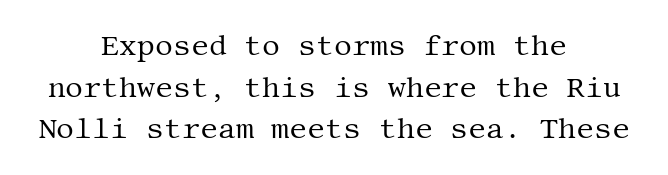
{"serif": "yes", "italic": "no", "bold": "no", "weight": "regular", "width": "normal", "stroke_contrast": "medium", "x_height": "large", "underline": "no", "align": "center", "line_spacing": "normal", "line_spacing_ratio": 1.49, "letter_spacing": "normal", "letter_spacing_em": 0.0, "glyph_px": 28}
